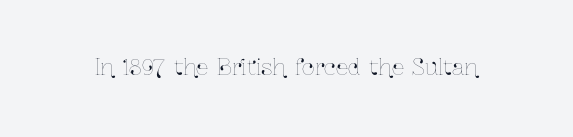
{"italic": "no", "underline": "no", "letter_spacing": "normal", "letter_spacing_em": 0.0, "glyph_px": 22}
